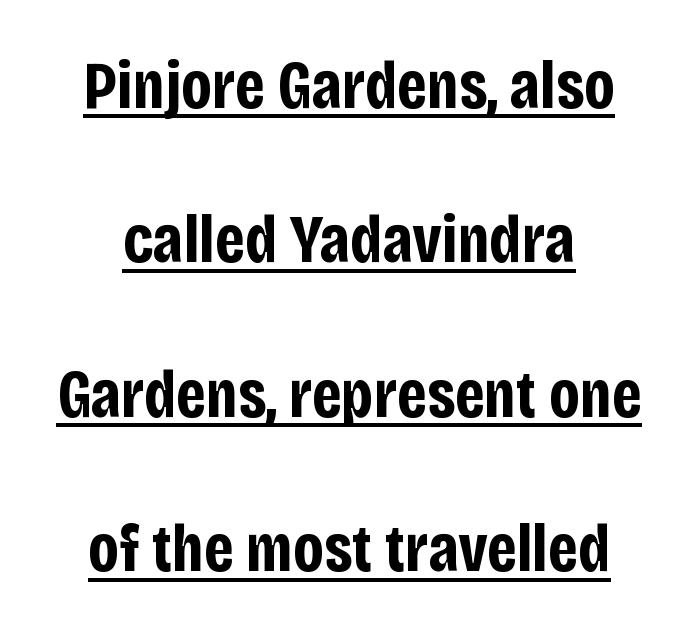
Typographically, this falls in the sans-serif category. Chunky letters — that's bold for sure. Each line of the rendering has a horizontal stroke beneath the glyphs. Posture: straight, roman, zero tilt. No extra tracking has been applied to these lines. A typesetter would call this proportional, since set widths differ per character.
